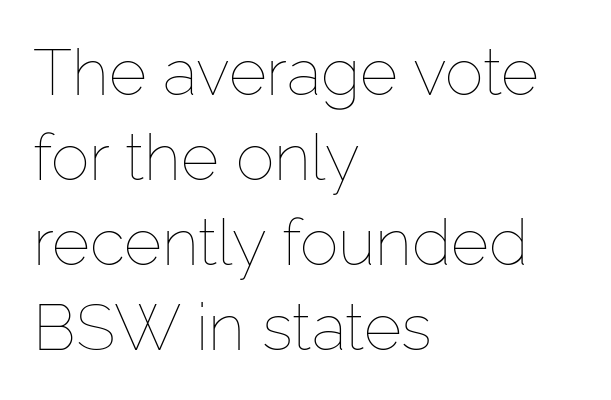
Q: Is the text bold? A: No.
Q: Is the text italic (slanted)? A: No, it is upright.
Q: Is the text underlined? A: No.
Q: How is the paragraph aligned? A: Left-aligned.
Q: Is the spacing between letters normal or unusually wide? A: Normal.
Q: Is the spacing between lines tight, normal or loose? A: Normal.
Q: Width (condensed, normal, or wide)? A: Normal.
Q: Stroke contrast? A: Low.
Q: x-height? A: Medium.
Q: Monospaced? A: No.
